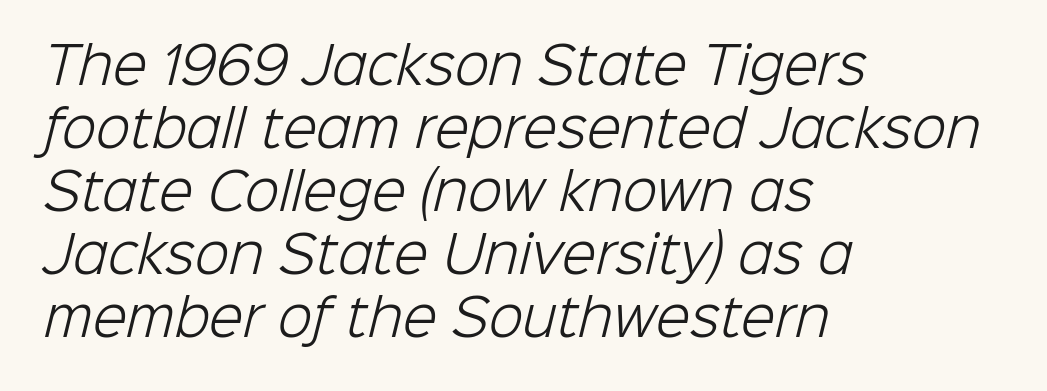
{"serif": "no", "bold": "no", "weight": "light", "width": "normal", "stroke_contrast": "low", "x_height": "medium", "monospaced": "no", "underline": "no", "align": "left", "line_spacing": "normal", "line_spacing_ratio": 1.26, "letter_spacing": "normal", "letter_spacing_em": 0.0, "glyph_px": 50}
